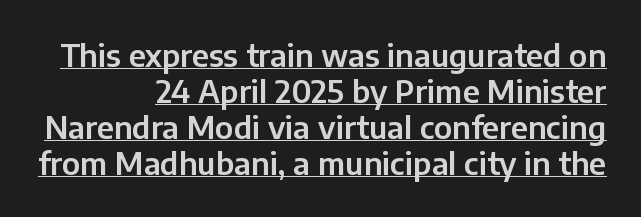
Look at the bottom of the vertical strokes: they stop flat, with no serifs. Nope, not italic — everything's standing straight. Do the characters align in a grid? No, the font is proportional. This sample is right-justified, so line beginnings fall wherever the words allow. Check the space under the baseline: a stroke is drawn there. The line texture is even and compact thanks to regular tracking.
